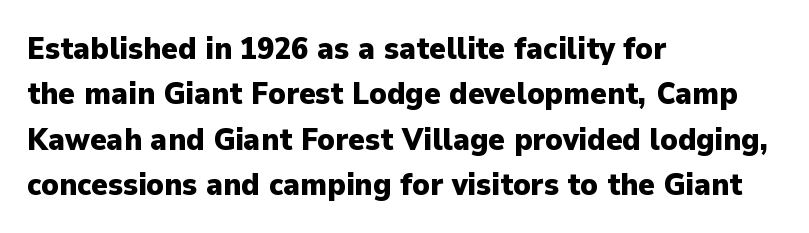
Q: Is the text bold? A: Yes.
Q: Is the text italic (slanted)? A: No, it is upright.
Q: Is the typeface a serif or a sans-serif typeface? A: Sans-serif.
Q: Is the text underlined? A: No.
Q: How is the paragraph aligned? A: Left-aligned.
Q: Is the spacing between letters normal or unusually wide? A: Normal.
Q: Is the spacing between lines tight, normal or loose? A: Normal.
Q: Width (condensed, normal, or wide)? A: Normal.
Q: Stroke contrast? A: Low.
Q: x-height? A: Medium.
Q: Monospaced? A: No.
